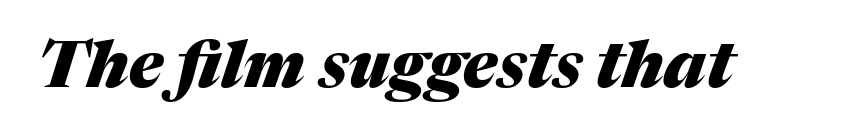
The rendering keeps characters at their native spacing. Any mark beneath the type? The region is blank. Designer's note — italics engaged. Spacing verdict: proportional, widths tailored to each character.
